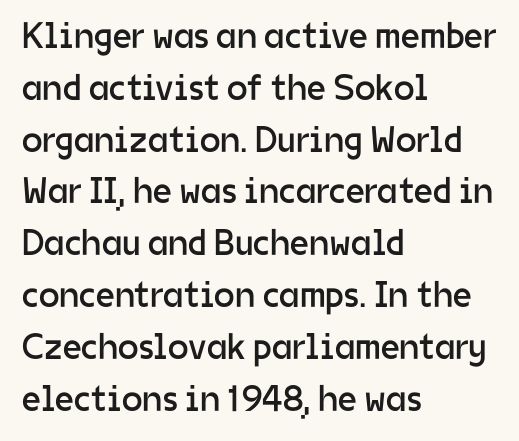
These lines keep a tight, regular rhythm from letter to letter. No feet cap the strokes, marking this as sans-serif type. The passage shown is typed in a proportional face where columns would drift. Weight class: somewhere from thin through regular. The rendering anchors every line to the left-hand side. Nobody drew a line under any word here.
